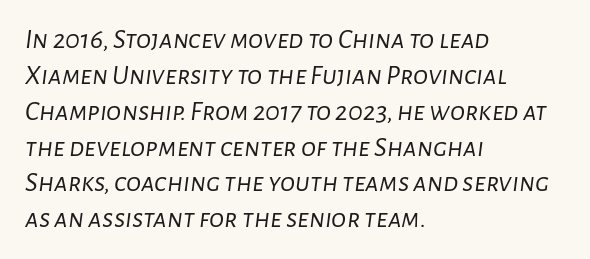
Q: Is the text bold? A: No.
Q: Is the text italic (slanted)? A: Yes, it leans right by about 7 degrees.
Q: Is the text underlined? A: No.
Q: How is the paragraph aligned? A: Left-aligned.
Q: Is the spacing between letters normal or unusually wide? A: Normal.
Q: Is the spacing between lines tight, normal or loose? A: Normal.
Q: Width (condensed, normal, or wide)? A: Normal.
Q: Stroke contrast? A: Low.
Q: x-height? A: Medium.
Q: Monospaced? A: No.
